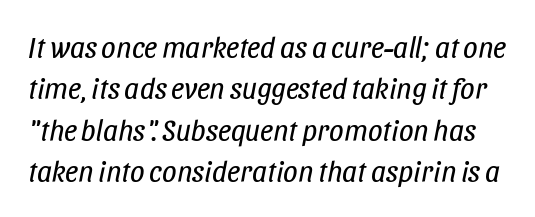
Compared with typical body copy, the letter spacing here is the same. The rendering applies a slant to the glyphs. The strokes carry an ordinary text weight at most. The baseline area is clear. Is this a fixed-width face? No — the glyphs have proportional, varying widths.
